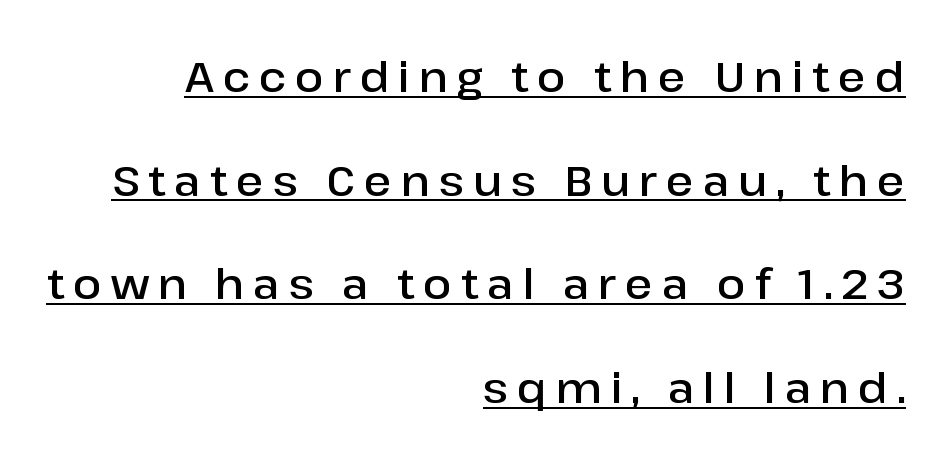
The image shows 42 px semibold sans-serif type, upright; set right-aligned, loose line spacing (2.47x), unusually wide letter spacing (+0.21 em), underlined; low stroke contrast and a medium x-height.
